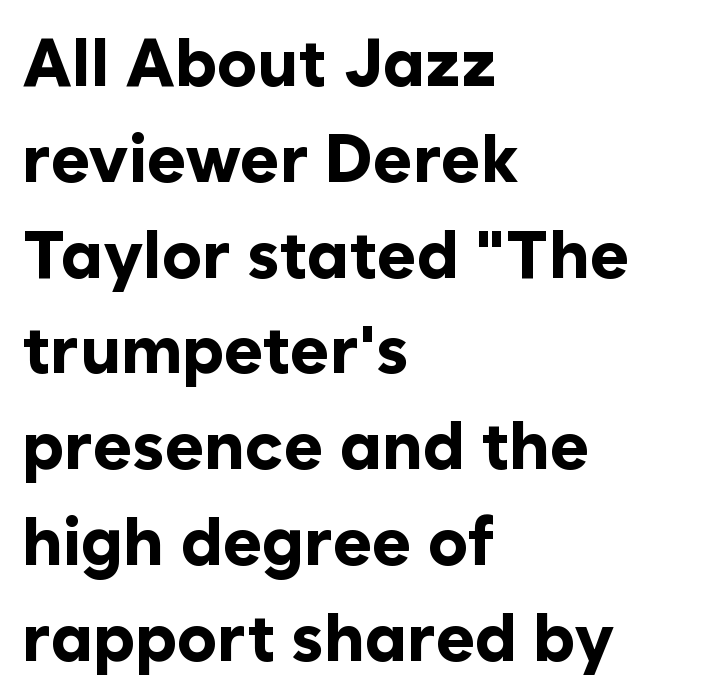
Alignment: flush left. Nobody drew a line under any word here. This is the regular roman posture of the typeface. Each glyph is drawn with heavy, bold strokes.
